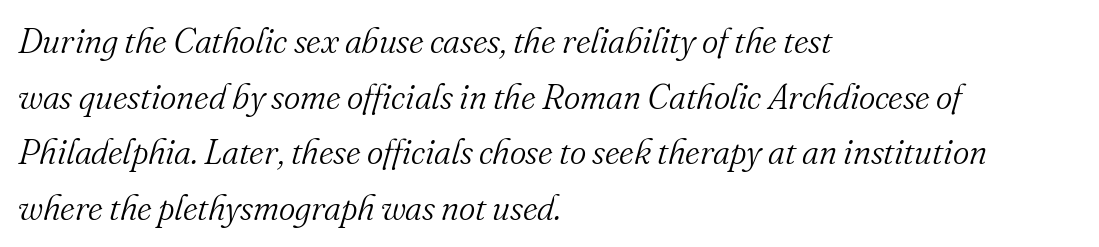
{"serif": "yes", "italic": "yes", "lean": "right", "slant_degrees": 16, "bold": "no", "weight": "light", "width": "normal", "stroke_contrast": "medium", "x_height": "small", "monospaced": "no", "underline": "no", "align": "left", "line_spacing": "normal", "line_spacing_ratio": 1.59, "letter_spacing": "normal", "letter_spacing_em": 0.0, "glyph_px": 35}
